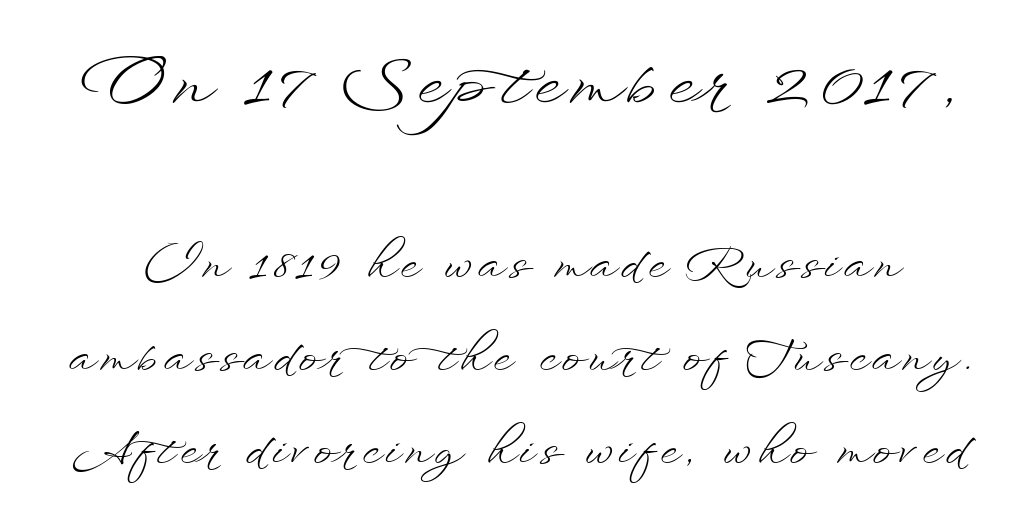
Q: Is the text bold? A: No.
Q: Is the text italic (slanted)? A: Yes.
Q: Is the text underlined? A: No.
Q: Is the spacing between lines tight, normal or loose? A: Loose.
Q: Which block of text is set in a larger size, the first (top) or the second (bottom)? A: The first (top) one.
Q: Width (condensed, normal, or wide)? A: Wide.
Q: Stroke contrast? A: Low.
Q: x-height? A: Small.
Q: Monospaced? A: No.
